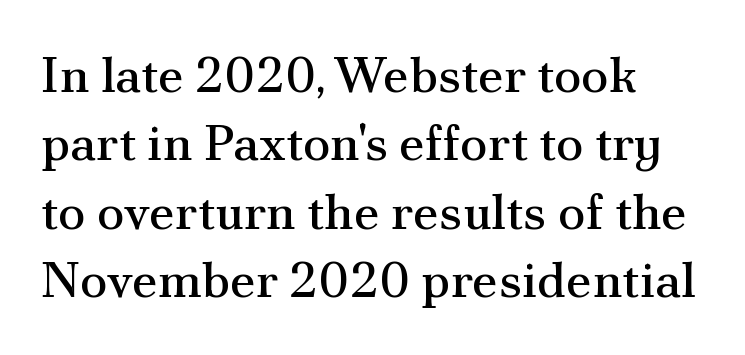
{"serif": "yes", "italic": "no", "bold": "no", "weight": "regular", "width": "normal", "stroke_contrast": "medium", "x_height": "small", "monospaced": "no", "underline": "no", "align": "left", "line_spacing": "normal", "line_spacing_ratio": 1.34, "letter_spacing": "normal", "letter_spacing_em": 0.0, "glyph_px": 51}
